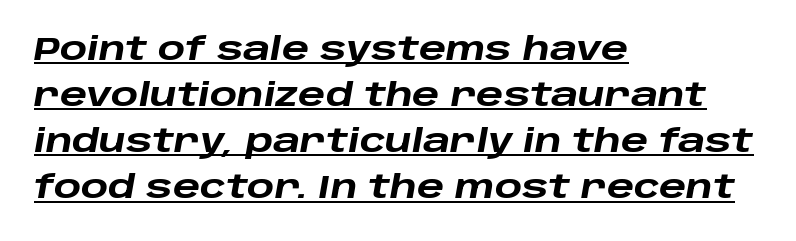
The image shows 32 px heavy, wide type, italic (leaning right); set left-aligned, normal line spacing (1.44x), normal letter spacing, underlined; low stroke contrast and a large x-height.
